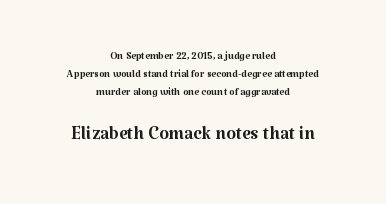
The image shows 25 px text type, upright; set centered, normal line spacing (1.28x), normal letter spacing, not underlined; the second (bottom) block is 1.79x larger.
